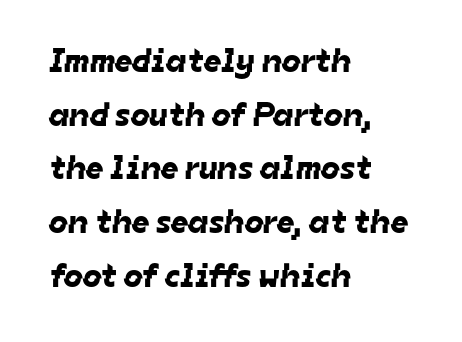
The compositor pushed each line to the left boundary. If you measured baseline to baseline, you'd find a middling distance. The passage shown is not underscored anywhere. Spacing between characters is what you'd get straight out of the box. A typesetter would label this face a sans. Is this a fixed-width face? No — the glyphs have proportional, varying widths.
